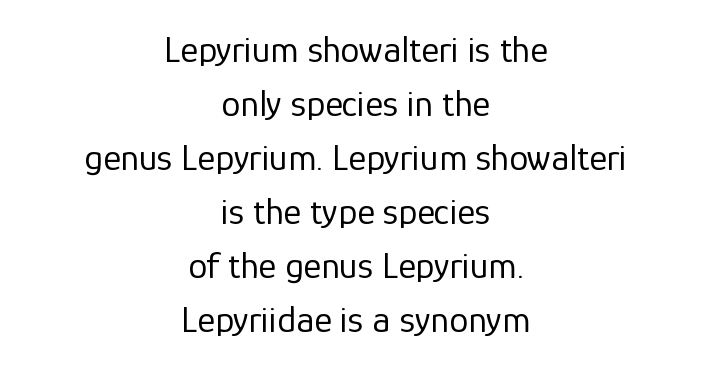
The image shows 38 px regular-weight sans-serif type, upright; set centered, normal line spacing (1.42x), normal letter spacing, not underlined; low stroke contrast and a medium x-height.
